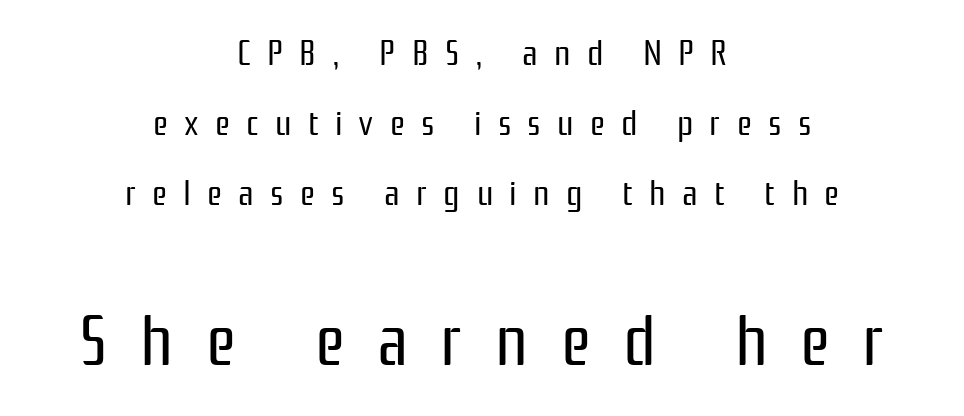
These lines are rendered in a variable-pitch font. Descenders hang freely into open space. The horizontal fit of the characters is loose and conspicuously gappy. One glance says open: line gaps are wider than usual.
